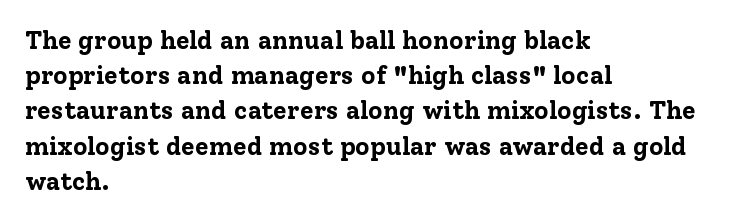
The image shows 25 px bold type, upright; set left-aligned, normal line spacing (1.41x), normal letter spacing, not underlined.
